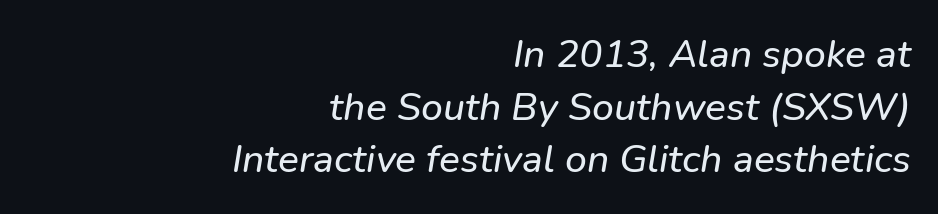
The image shows 39 px sans-serif type; set right-aligned, normal line spacing (1.35x), normal letter spacing, not underlined; low stroke contrast and a medium x-height.
